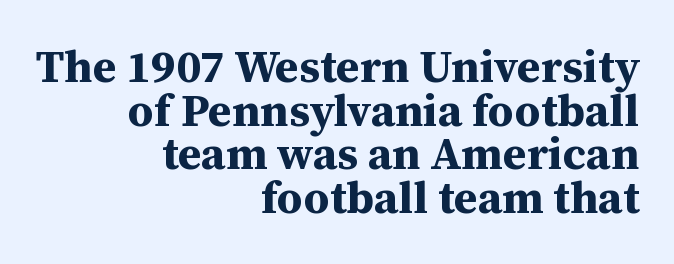
{"serif": "yes", "italic": "no", "bold": "yes", "weight": "bold", "width": "normal", "stroke_contrast": "medium", "x_height": "medium", "monospaced": "no", "underline": "no", "align": "right", "line_spacing": "tight", "line_spacing_ratio": 0.97, "letter_spacing": "normal", "letter_spacing_em": 0.0, "glyph_px": 45}
